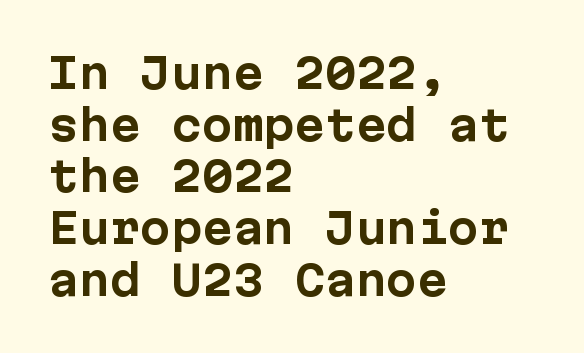
The image shows 41 px bold sans-serif type, upright; set left-aligned, normal line spacing (1.26x), normal letter spacing, not underlined; low stroke contrast and a medium x-height.
